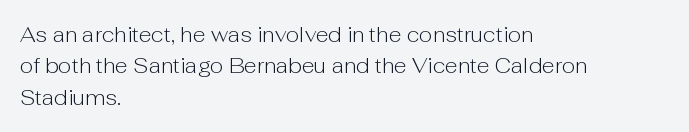
Q: Is the text bold? A: No.
Q: Is the text italic (slanted)? A: No, it is upright.
Q: Is the text underlined? A: No.
Q: How is the paragraph aligned? A: Left-aligned.
Q: Is the spacing between letters normal or unusually wide? A: Normal.
Q: Is the spacing between lines tight, normal or loose? A: Normal.
